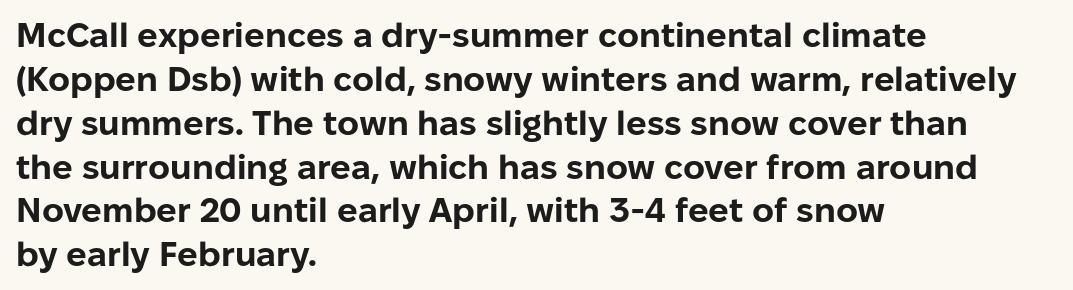
Q: Is the text bold? A: Yes.
Q: Is the text italic (slanted)? A: No, it is upright.
Q: Is the typeface a serif or a sans-serif typeface? A: Sans-serif.
Q: Is the text underlined? A: No.
Q: How is the paragraph aligned? A: Left-aligned.
Q: Is the spacing between letters normal or unusually wide? A: Normal.
Q: Is the spacing between lines tight, normal or loose? A: Normal.
Q: Width (condensed, normal, or wide)? A: Normal.
Q: Stroke contrast? A: Low.
Q: x-height? A: Medium.
Q: Monospaced? A: No.
